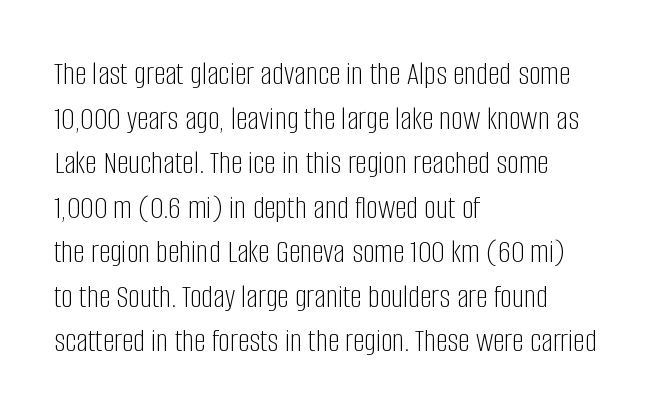
The image shows 33 px light, condensed sans-serif type, upright; set left-aligned, normal line spacing (1.35x), normal letter spacing, not underlined; low stroke contrast and a large x-height.
